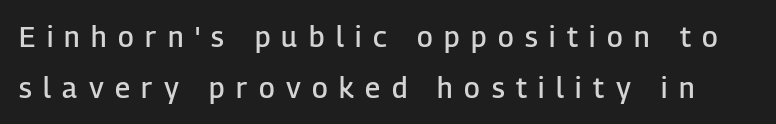
On the weight axis this lands at semibold, roughly 600. The rendering uses natural spacing where letterforms have individual widths. Nope, not italic — everything's standing straight. Regarding serifs, this sample does without them. Lines of text with bare space underneath. The letterforms stand isolated, each surrounded by extra space.
